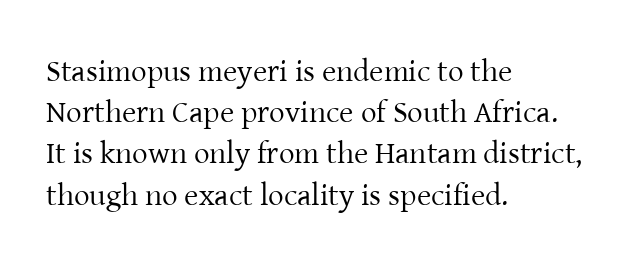
The image shows 31 px regular-weight serif type, upright; set left-aligned, normal line spacing (1.33x), normal letter spacing, not underlined; low stroke contrast and a medium x-height.
